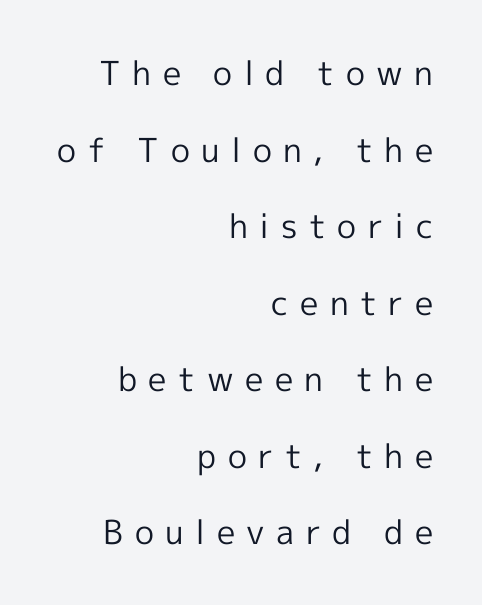
The image shows 33 px regular-weight sans-serif type, upright; set right-aligned, loose line spacing (2.32x), unusually wide letter spacing (+0.35 em), not underlined; a medium x-height.
